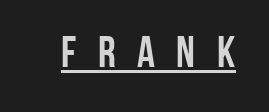
{"serif": "no", "italic": "no", "width": "condensed", "stroke_contrast": "low", "x_height": "large", "monospaced": "no", "underline": "yes", "letter_spacing": "wide", "letter_spacing_em": 0.49, "glyph_px": 44}
